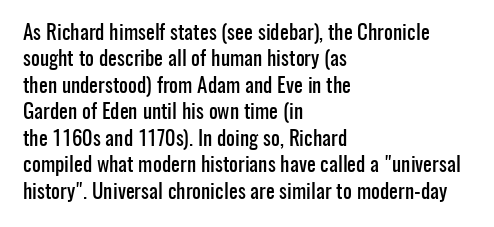
The image shows 21 px text type, upright; set left-aligned, normal line spacing (1.26x), normal letter spacing, not underlined.
